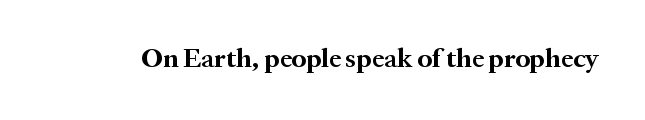
{"italic": "no", "bold": "yes", "underline": "no", "letter_spacing": "normal", "letter_spacing_em": 0.0, "glyph_px": 27}
